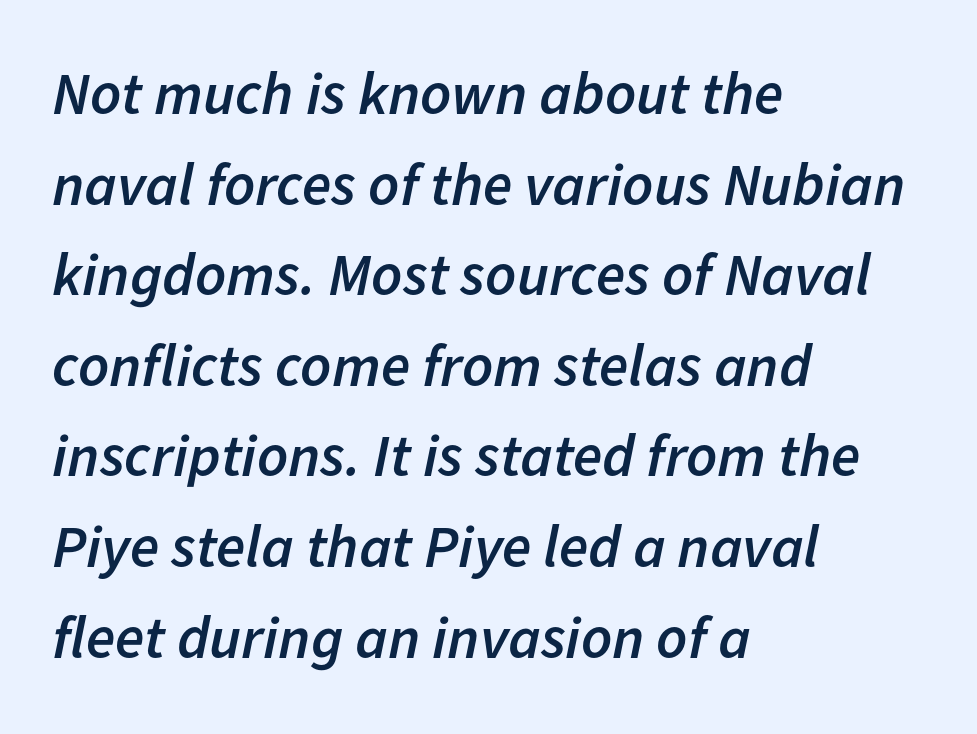
Is this a fixed-width face? No — the glyphs have proportional, varying widths. The space directly below the letters is spotless. Yep, that's italic — everything's leaning. In CSS terms this would be text-align: left. Emphasis by weight is partial: semibold.
